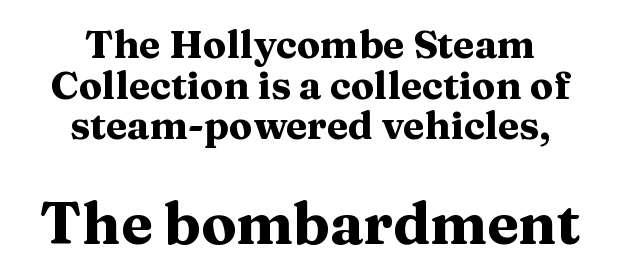
The image shows 58 px heavy, wide serif type, upright; set centered, tight line spacing (1.04x), normal letter spacing, not underlined; the second (bottom) block is 1.49x larger; medium stroke contrast and a medium x-height.
